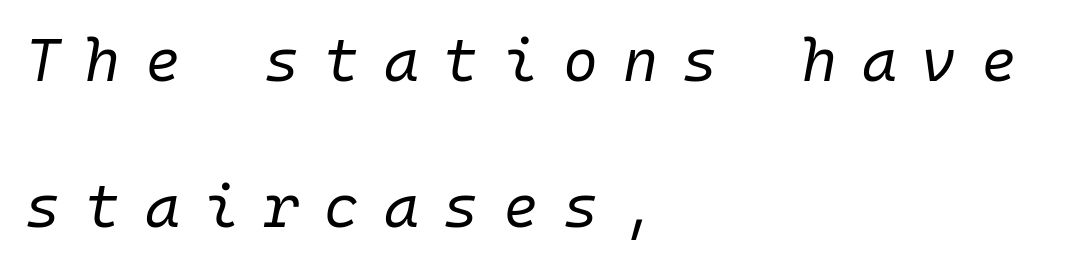
The image shows 60 px regular-weight type, italic (leaning right), monospaced; set left-aligned, loose line spacing (2.44x), unusually wide letter spacing (+0.41 em), not underlined; low stroke contrast and a medium x-height.
